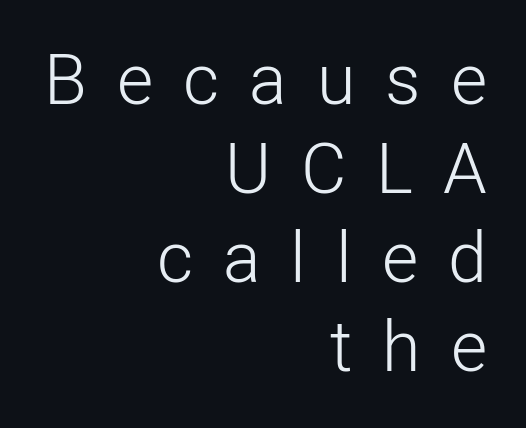
Is this a heavy cut? Hardly; it is regular or lighter. Varying glyph widths throughout — classic text-font behaviour. The passage shown has open, widely tracked lettering throughout. The paragraph has a hard right edge and a soft left edge.
